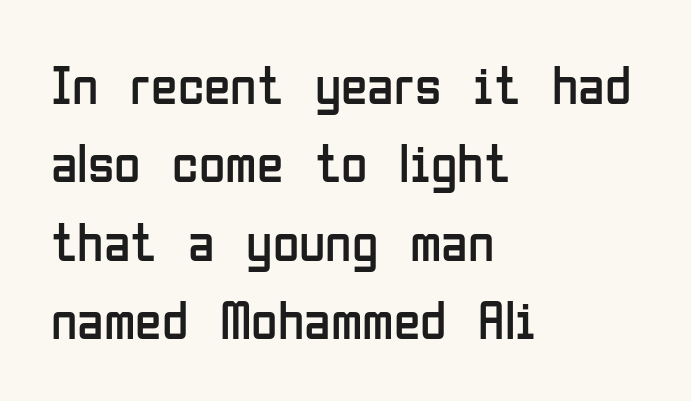
{"serif": "no", "italic": "no", "bold": "no", "weight": "regular", "width": "condensed", "stroke_contrast": "low", "x_height": "medium", "monospaced": "no", "underline": "no", "align": "left", "line_spacing": "normal", "line_spacing_ratio": 1.45, "letter_spacing": "normal", "letter_spacing_em": 0.0, "glyph_px": 54}
